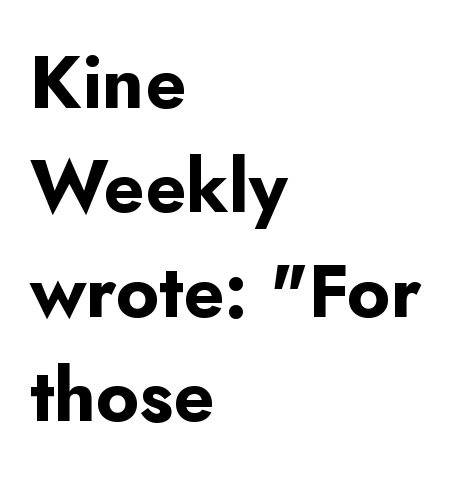
Q: Is the text bold? A: Yes.
Q: Is the text italic (slanted)? A: No, it is upright.
Q: Is the typeface a serif or a sans-serif typeface? A: Sans-serif.
Q: Is the text underlined? A: No.
Q: How is the paragraph aligned? A: Left-aligned.
Q: Is the spacing between letters normal or unusually wide? A: Normal.
Q: Is the spacing between lines tight, normal or loose? A: Normal.
Q: Width (condensed, normal, or wide)? A: Normal.
Q: Stroke contrast? A: Low.
Q: x-height? A: Small.
Q: Monospaced? A: No.
